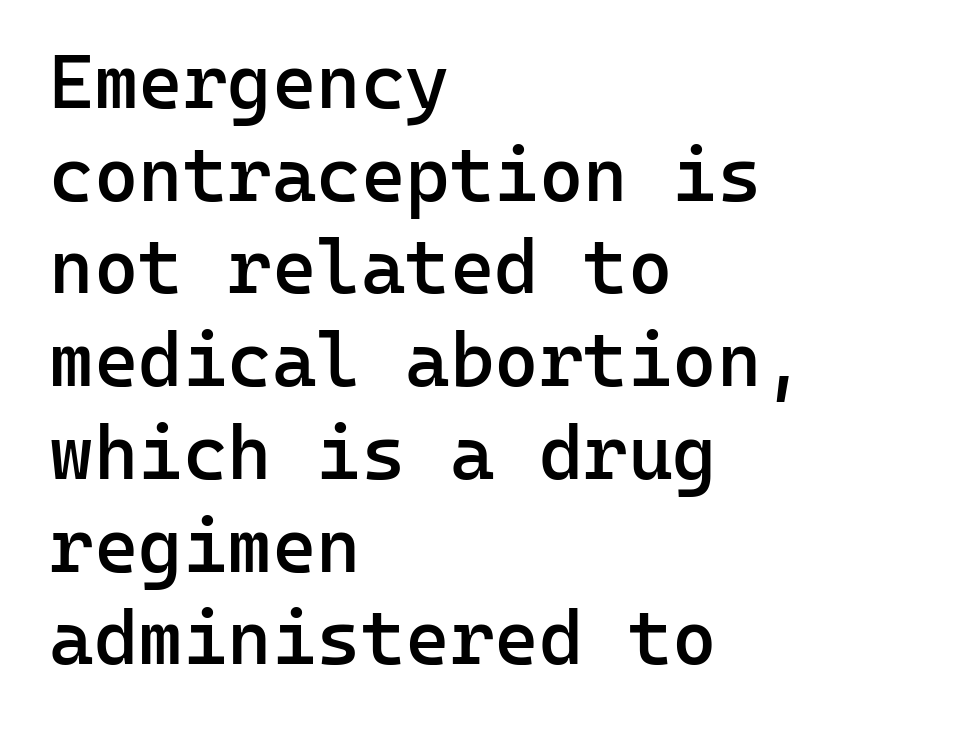
{"serif": "no", "italic": "no", "bold": "semi", "weight": "semibold", "width": "normal", "stroke_contrast": "low", "x_height": "medium", "monospaced": "yes", "underline": "no", "align": "left", "line_spacing_ratio": 1.22, "letter_spacing": "normal", "letter_spacing_em": 0.0, "glyph_px": 76}
